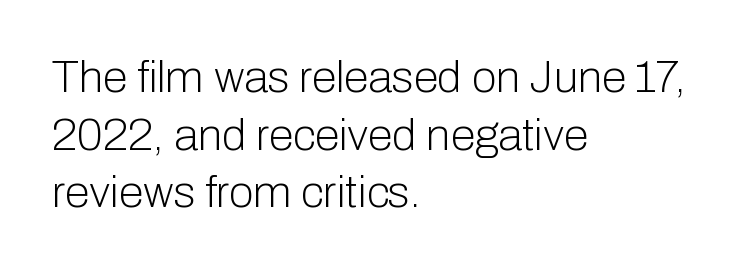
Weight: regular or lighter. The type family on display is of the sans-serif kind. Ordinary non-slanted type is in use. Default kerning and tracking; the words read as compact shapes. The passage shown is not underscored anywhere.
